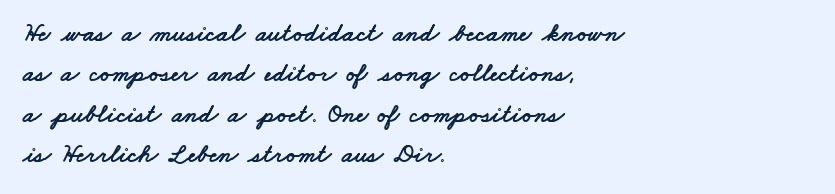
Q: Is the text underlined? A: No.
Q: How is the paragraph aligned? A: Left-aligned.
Q: Is the spacing between letters normal or unusually wide? A: Normal.
Q: Is the spacing between lines tight, normal or loose? A: Normal.
